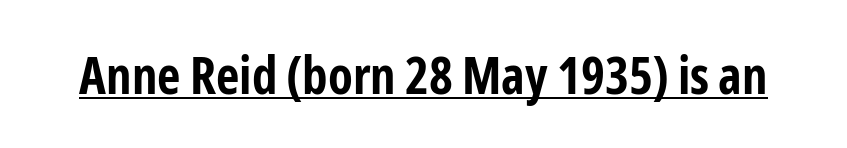
{"serif": "no", "italic": "no", "bold": "yes", "weight": "bold", "width": "condensed", "stroke_contrast": "low", "x_height": "medium", "monospaced": "no", "underline": "yes", "letter_spacing": "normal", "letter_spacing_em": 0.0, "glyph_px": 51}
